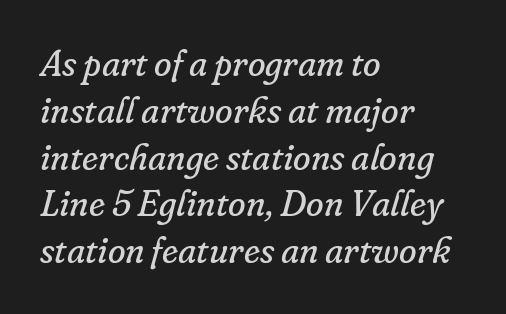
Q: Is the text bold? A: No.
Q: Is the text italic (slanted)? A: Yes, it leans right by about 16 degrees.
Q: Is the typeface a serif or a sans-serif typeface? A: Serif.
Q: Is the text underlined? A: No.
Q: How is the paragraph aligned? A: Left-aligned.
Q: Is the spacing between letters normal or unusually wide? A: Normal.
Q: Is the spacing between lines tight, normal or loose? A: Normal.
Q: Width (condensed, normal, or wide)? A: Normal.
Q: Stroke contrast? A: Low.
Q: x-height? A: Small.
Q: Monospaced? A: No.
